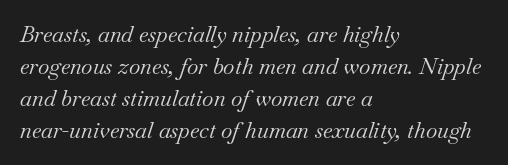
Q: Is the text bold? A: No.
Q: Is the text italic (slanted)? A: Yes, it leans right by about 18 degrees.
Q: Is the text underlined? A: No.
Q: How is the paragraph aligned? A: Left-aligned.
Q: Is the spacing between letters normal or unusually wide? A: Normal.
Q: Is the spacing between lines tight, normal or loose? A: Normal.
